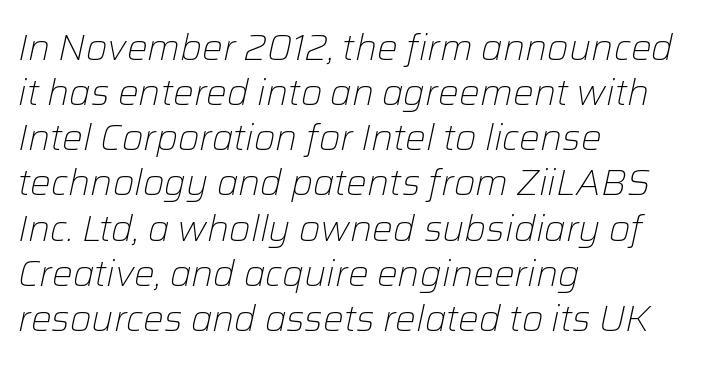
The image shows 37 px light type, italic (leaning right); set left-aligned, line spacing 1.22x, normal letter spacing, not underlined; low stroke contrast and a medium x-height.
